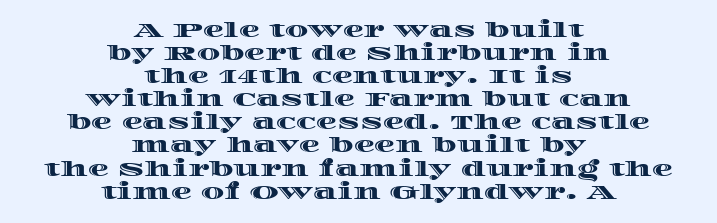
The image shows 21 px text type, upright; set centered, tight line spacing (1.1x), normal letter spacing, not underlined.
